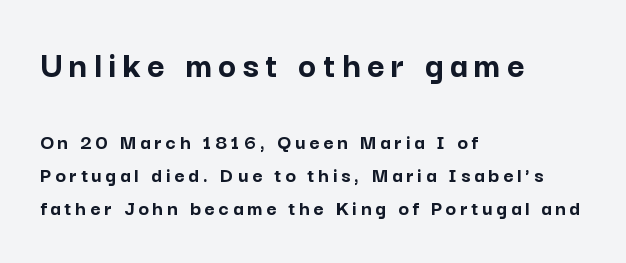
{"serif": "no", "italic": "no", "bold": "yes", "weight": "semibold", "width": "normal", "stroke_contrast": "low", "x_height": "medium", "monospaced": "no", "underline": "no", "align": "left", "line_spacing": "normal", "line_spacing_ratio": 1.51, "larger_block": "first", "size_ratio": 1.73, "glyph_px": 38}
